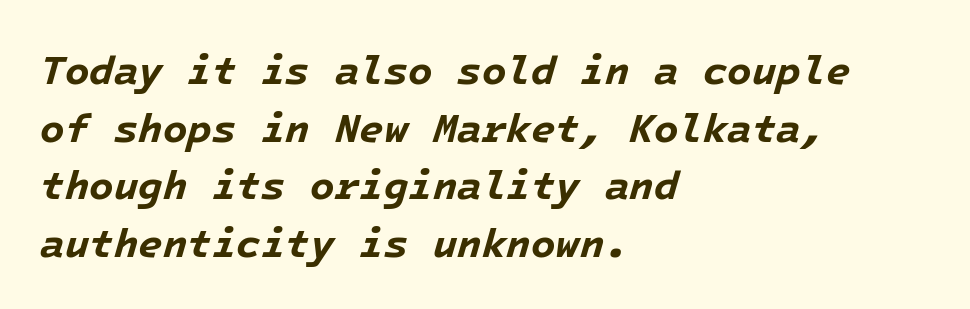
Q: Is the text bold? A: Yes.
Q: Is the text italic (slanted)? A: Yes, it leans right by about 16 degrees.
Q: Is the text underlined? A: No.
Q: How is the paragraph aligned? A: Left-aligned.
Q: Is the spacing between letters normal or unusually wide? A: Normal.
Q: Is the spacing between lines tight, normal or loose? A: Normal.
Q: Width (condensed, normal, or wide)? A: Normal.
Q: Stroke contrast? A: Low.
Q: x-height? A: Medium.
